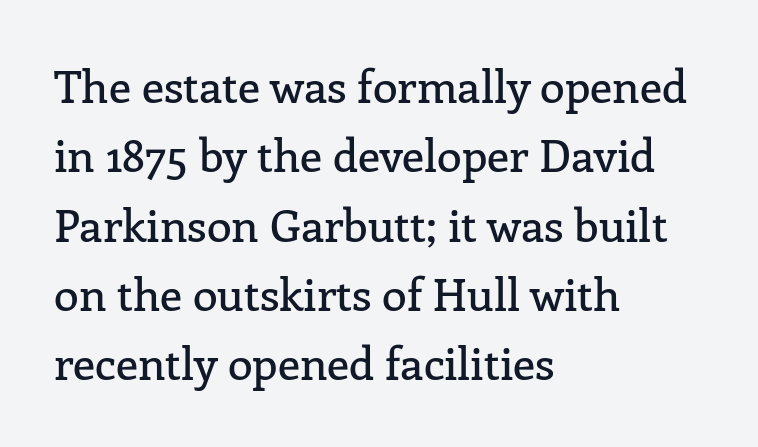
The image shows 45 px serif type, upright; set left-aligned, normal line spacing (1.54x), normal letter spacing, not underlined; low stroke contrast and a medium x-height.
